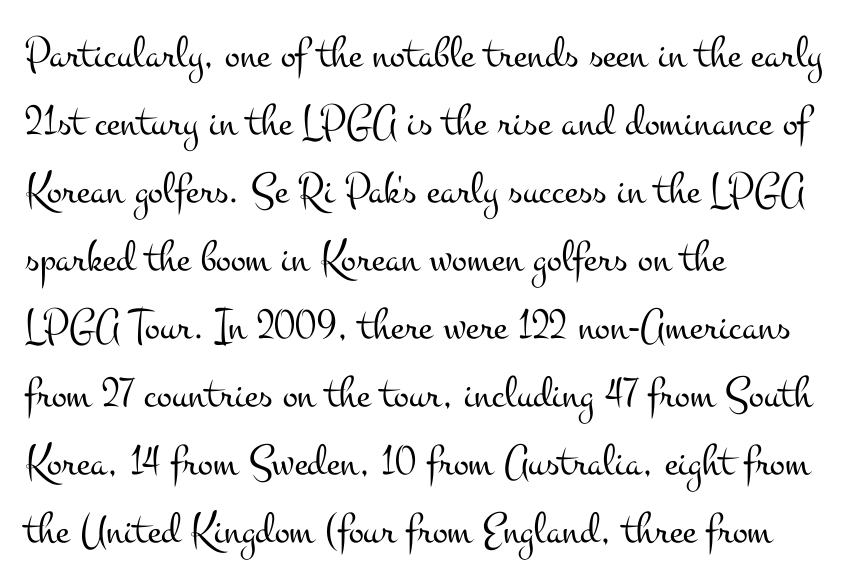
Q: Is the text bold? A: No.
Q: Is the text italic (slanted)? A: Yes.
Q: Is the typeface a serif or a sans-serif typeface? A: Serif.
Q: Is the text underlined? A: No.
Q: How is the paragraph aligned? A: Left-aligned.
Q: Is the spacing between letters normal or unusually wide? A: Normal.
Q: Is the spacing between lines tight, normal or loose? A: Normal.
Q: Width (condensed, normal, or wide)? A: Wide.
Q: Stroke contrast? A: Medium.
Q: x-height? A: Small.
Q: Monospaced? A: No.
